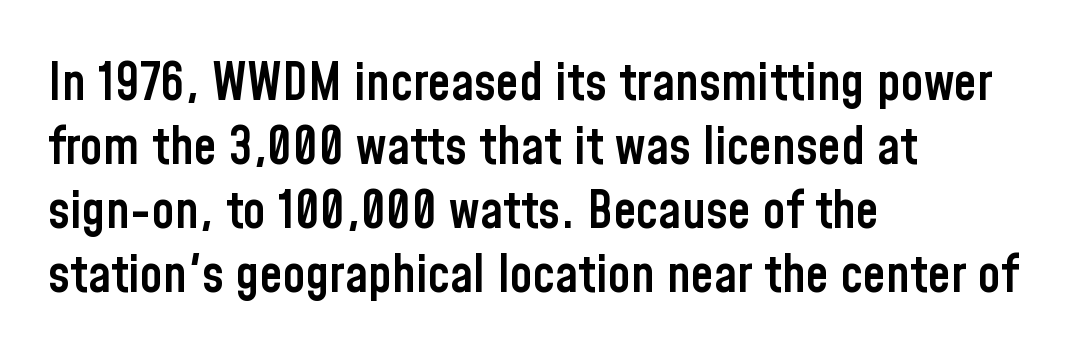
Typesetter's note: demi weight, one step under bold. Each letter keeps its own natural width here, so spacing adapts to shape. Grotesque or geometric, the face here clearly has no serifs. This rendering features lettering with no underline. All the whitespace from short lines collects on the right.
